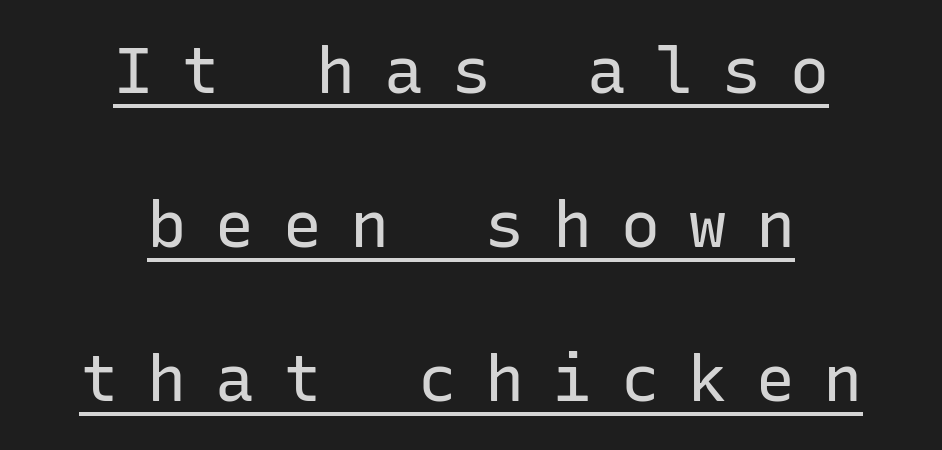
Q: Is the text bold? A: No.
Q: Is the text italic (slanted)? A: No, it is upright.
Q: Is the typeface a serif or a sans-serif typeface? A: Sans-serif.
Q: Is the text underlined? A: Yes.
Q: How is the paragraph aligned? A: Centered.
Q: Is the spacing between letters normal or unusually wide? A: Unusually wide.
Q: Is the spacing between lines tight, normal or loose? A: Loose.
Q: Width (condensed, normal, or wide)? A: Normal.
Q: Stroke contrast? A: Low.
Q: x-height? A: Medium.
Q: Monospaced? A: Yes.
